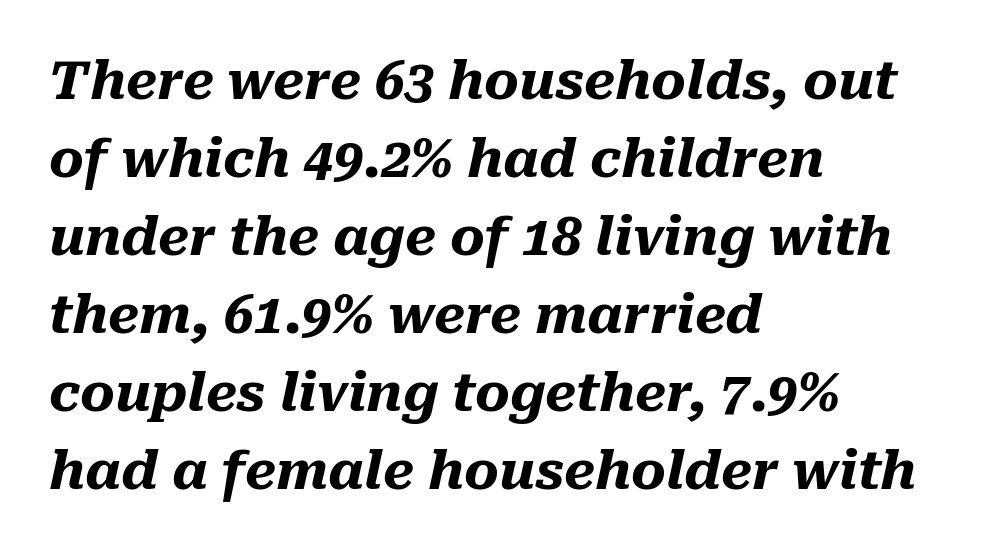
{"italic": "yes", "lean": "right", "slant_degrees": 10, "bold": "yes", "weight": "heavy", "width": "normal", "stroke_contrast": "medium", "x_height": "medium", "monospaced": "no", "underline": "no", "align": "left", "line_spacing": "normal", "line_spacing_ratio": 1.47, "letter_spacing": "normal", "letter_spacing_em": 0.0, "glyph_px": 53}
